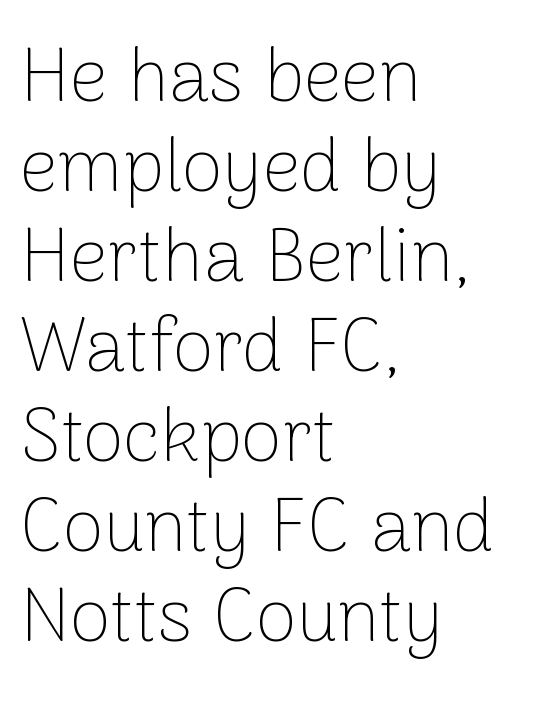
A clean baseline with only descenders dipping below it. No italicization has been applied; the sample stays upright. Note the varied advance widths — an 'i' is clearly narrower than an 'm'. Is this a heavy cut? Hardly; it is regular or lighter. Teacher's note: observe the even left margin — that is flush-left alignment.
